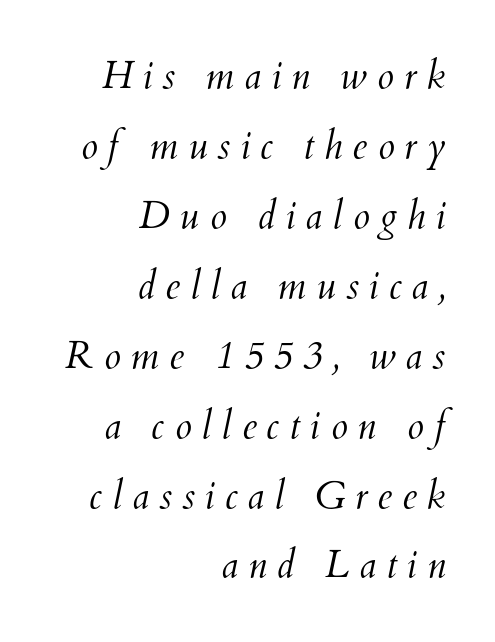
{"italic": "yes", "lean": "right", "slant_degrees": 12, "bold": "no", "weight": "light", "width": "normal", "stroke_contrast": "medium", "x_height": "small", "monospaced": "no", "underline": "no", "align": "right", "line_spacing_ratio": 1.84, "letter_spacing": "wide", "letter_spacing_em": 0.26, "glyph_px": 38}
